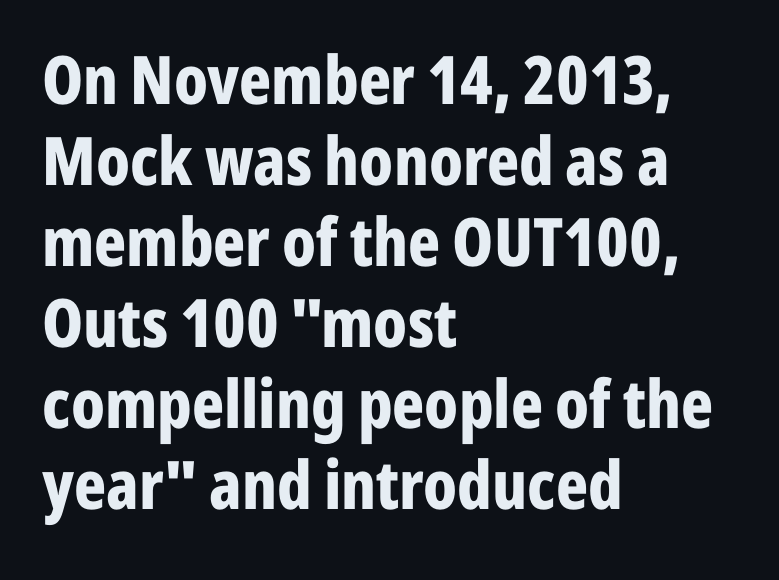
Each letter keeps its own natural width here, so spacing adapts to shape. Every letter is thick-stroked: bold, no question. Nope, not italic — everything's standing straight. Each word holds together tightly as a unit, with standard inter-letter gaps. Visually the block forms a straight wall on the left and a jagged coastline on the right. The passage shown is typeset with a sans-serif family.
